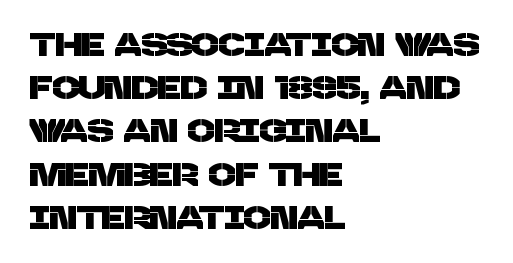
Q: Is the typeface a serif or a sans-serif typeface? A: Sans-serif.
Q: Is the text underlined? A: No.
Q: How is the paragraph aligned? A: Left-aligned.
Q: Is the spacing between letters normal or unusually wide? A: Normal.
Q: Is the spacing between lines tight, normal or loose? A: Normal.
Q: Width (condensed, normal, or wide)? A: Normal.
Q: Stroke contrast? A: Low.
Q: x-height? A: Large.
Q: Monospaced? A: No.
